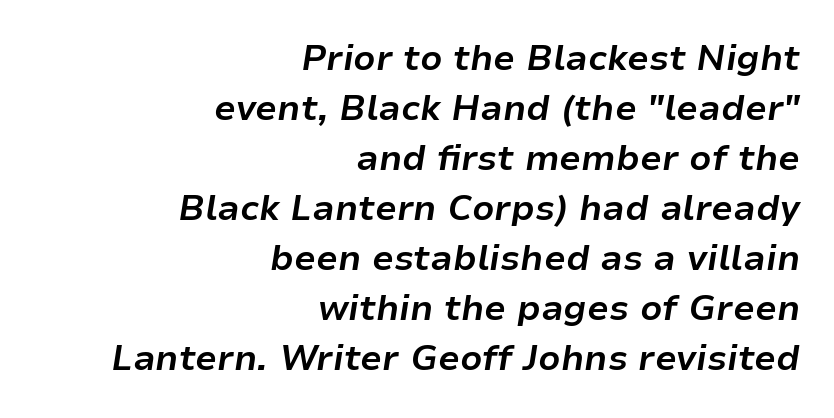
{"italic": "yes", "lean": "right", "slant_degrees": 9, "bold": "yes", "weight": "bold", "width": "normal", "stroke_contrast": "low", "x_height": "medium", "monospaced": "no", "underline": "no", "align": "right", "line_spacing": "normal", "line_spacing_ratio": 1.43, "letter_spacing": "normal", "letter_spacing_em": 0.0, "glyph_px": 35}
